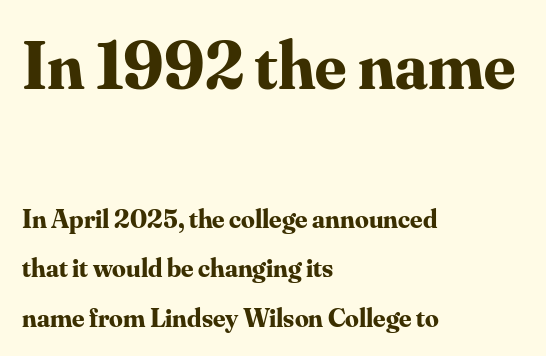
The typography opts for an upright posture over an oblique one. Which margin do the lines hug? The left one — the right edge is uneven. The face used here is proportionally spaced, like ordinary book or web type. Is the letter spacing exaggerated? No — it looks like the ordinary default. Unlike a clean sans, this face finishes its strokes with serifs.
